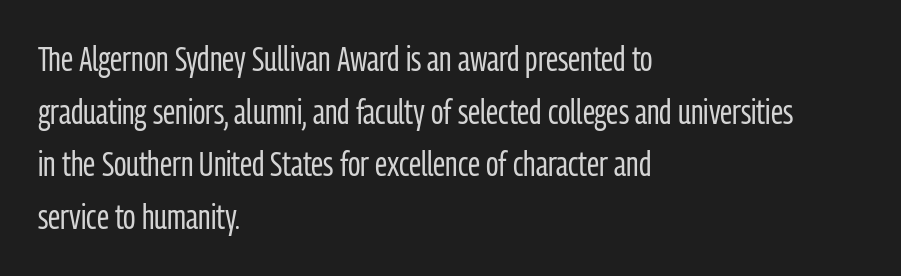
Note: no serifs on the glyphs. Beneath every word, the page is bare. No italicization has been applied; the sample stays upright. Vertical stems look standard width or narrower in stroke.
